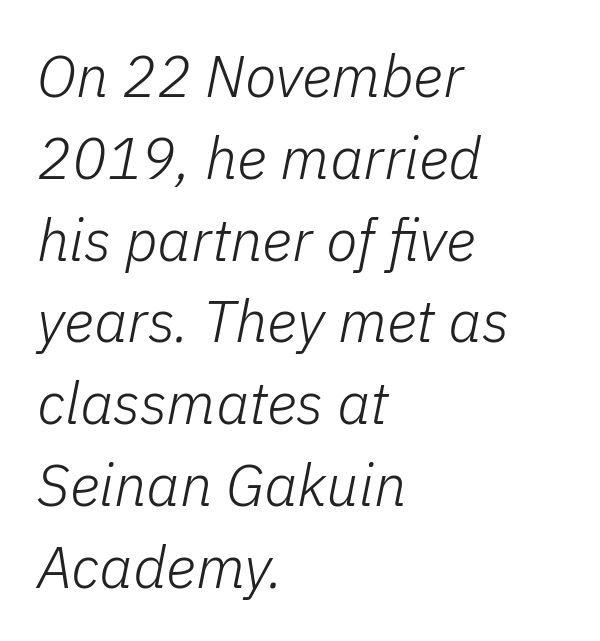
Q: Is the text bold? A: No.
Q: Is the text italic (slanted)? A: Yes, it leans right by about 11 degrees.
Q: Is the text underlined? A: No.
Q: How is the paragraph aligned? A: Left-aligned.
Q: Is the spacing between letters normal or unusually wide? A: Normal.
Q: Is the spacing between lines tight, normal or loose? A: Normal.
Q: Width (condensed, normal, or wide)? A: Normal.
Q: Stroke contrast? A: Low.
Q: x-height? A: Medium.
Q: Monospaced? A: No.
